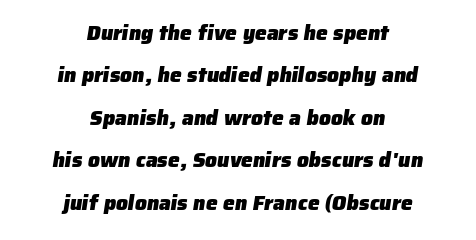
{"bold": "yes", "underline": "no", "align": "center", "line_spacing": "loose", "line_spacing_ratio": 2.02, "letter_spacing": "normal", "letter_spacing_em": 0.0, "glyph_px": 21}
